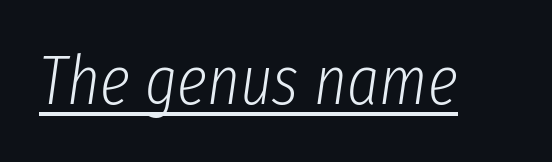
{"italic": "yes", "lean": "right", "slant_degrees": 8, "bold": "no", "weight": "light", "width": "condensed", "stroke_contrast": "low", "x_height": "medium", "monospaced": "no", "underline": "yes", "letter_spacing": "normal", "letter_spacing_em": 0.0, "glyph_px": 69}
